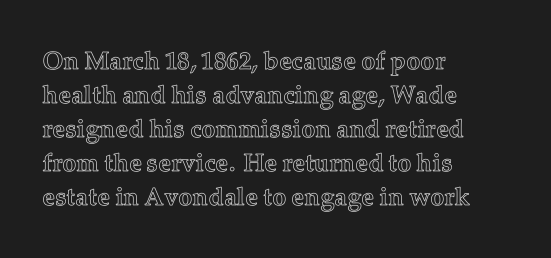
These lines were composed using upright roman letters. Line beginnings align vertically; line endings do not. Quick note: underline off. Nobody touched the tracking dial on this one. Leading matches the norm, producing a regular column.
